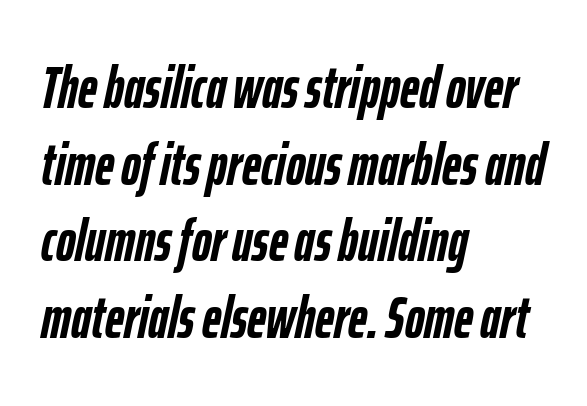
The image shows 59 px semibold, condensed type, italic (leaning right); set left-aligned, normal line spacing (1.3x), normal letter spacing, not underlined; low stroke contrast and a medium x-height.
